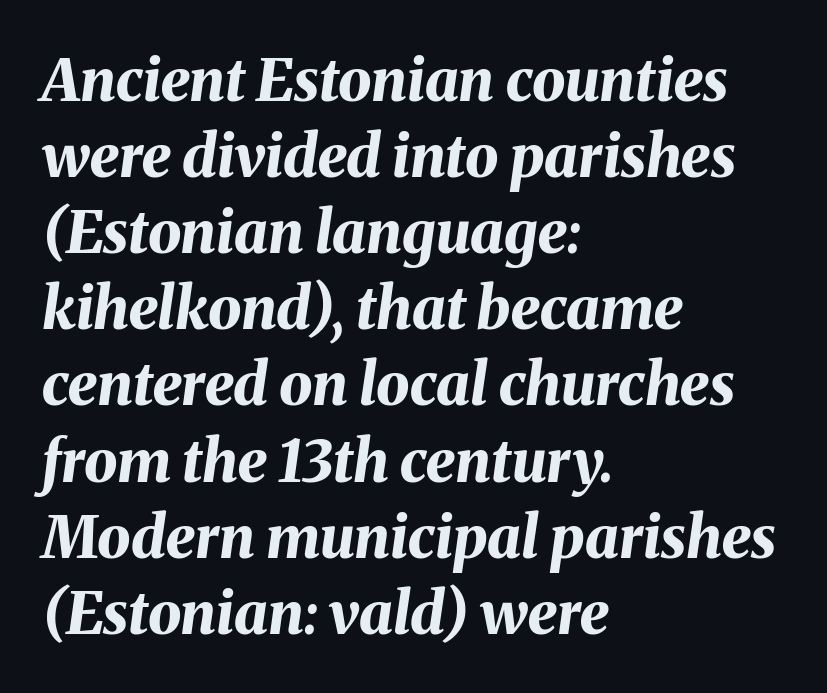
Q: Is the text bold? A: Yes.
Q: Is the text italic (slanted)? A: Yes, it leans right by about 8 degrees.
Q: Is the text underlined? A: No.
Q: How is the paragraph aligned? A: Left-aligned.
Q: Is the spacing between letters normal or unusually wide? A: Normal.
Q: Is the spacing between lines tight, normal or loose? A: Normal.
Q: Width (condensed, normal, or wide)? A: Normal.
Q: Stroke contrast? A: Medium.
Q: x-height? A: Medium.
Q: Monospaced? A: No.
